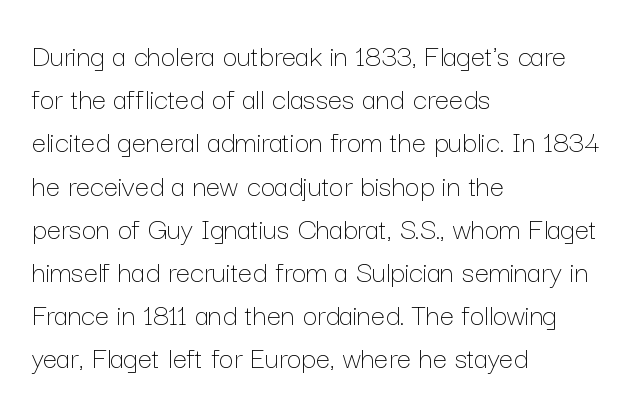
This sample uses an upright cut, with every glyph sitting square on the baseline. The baseline area is clear. Each letter keeps its own natural width here, so spacing adapts to shape. The strokes are not fattened; the text isn't bold. Successive baselines arrive at the customary interval.
